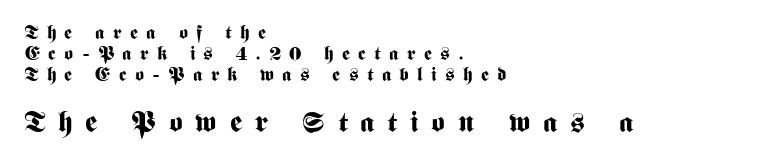
Q: Is the text bold? A: Yes.
Q: Is the text italic (slanted)? A: No, it is upright.
Q: Is the typeface a serif or a sans-serif typeface? A: Sans-serif.
Q: Is the text underlined? A: No.
Q: How is the paragraph aligned? A: Left-aligned.
Q: Is the spacing between letters normal or unusually wide? A: Unusually wide.
Q: Is the spacing between lines tight, normal or loose? A: Tight.
Q: Which block of text is set in a larger size, the first (top) or the second (bottom)? A: The second (bottom) one.
Q: Width (condensed, normal, or wide)? A: Condensed.
Q: Stroke contrast? A: Medium.
Q: x-height? A: Medium.
Q: Monospaced? A: No.
